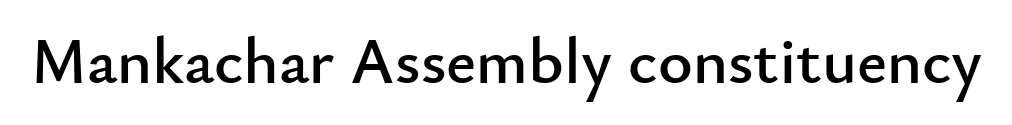
The image shows 66 px sans-serif type, upright; set normal letter spacing, not underlined; low stroke contrast and a small x-height.
